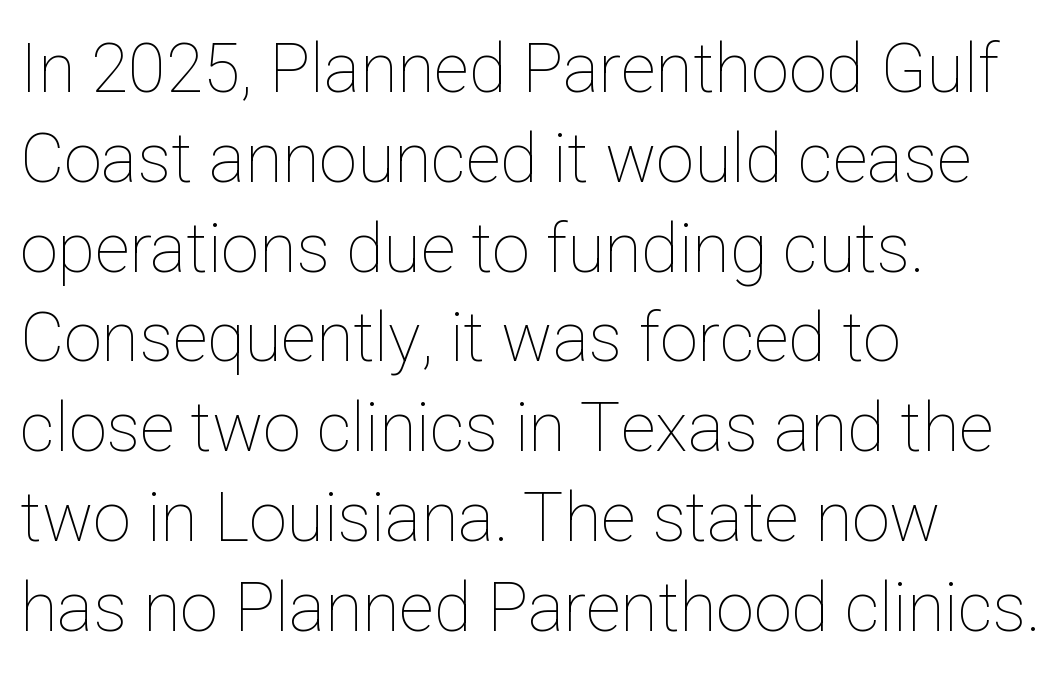
Q: Is the text bold? A: No.
Q: Is the text italic (slanted)? A: No, it is upright.
Q: Is the text underlined? A: No.
Q: How is the paragraph aligned? A: Left-aligned.
Q: Is the spacing between letters normal or unusually wide? A: Normal.
Q: Is the spacing between lines tight, normal or loose? A: Normal.
Q: Width (condensed, normal, or wide)? A: Normal.
Q: Stroke contrast? A: Low.
Q: x-height? A: Medium.
Q: Monospaced? A: No.
